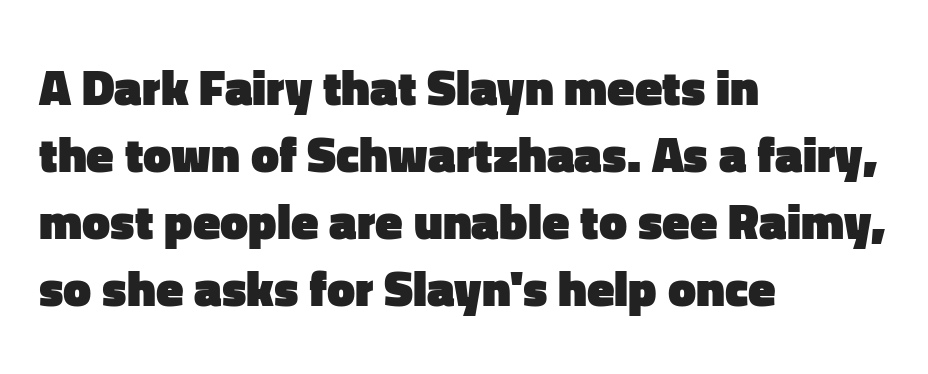
Which margin do the lines hug? The left one — the right edge is uneven. Heavy, bold letterforms. Do the letters lean? They stand straight. The passage shown is typeset with a sans-serif family. The tracking reads as untouched default to a designer's eye.
